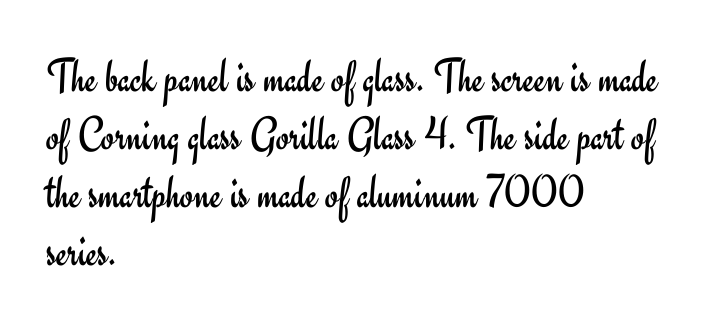
Spacing between characters is what you'd get straight out of the box. The rendering uses natural spacing where letterforms have individual widths. Words float on clear page, feet unadorned. Nope, no serifs anywhere on these letters.
